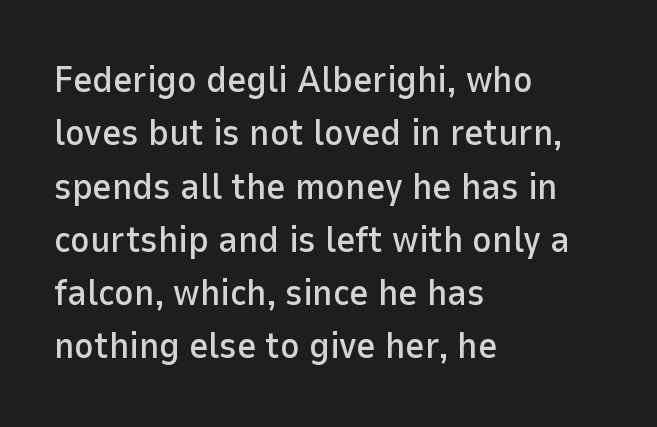
How are the letters spaced? Ordinarily, with no added tracking. The typesetter chose a ragged-right arrangement here. The area under the type is left untouched. This sample uses a sans-serif face. Varying glyph widths throughout — classic text-font behaviour.
